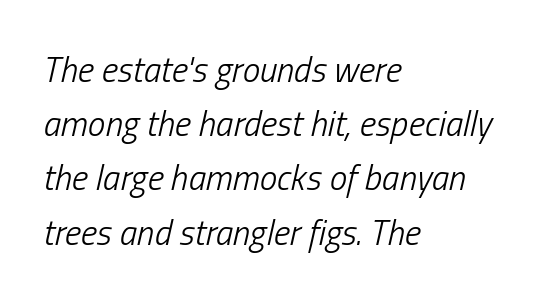
Q: Is the text bold? A: No.
Q: Is the text italic (slanted)? A: Yes, it leans right by about 13 degrees.
Q: Is the text underlined? A: No.
Q: How is the paragraph aligned? A: Left-aligned.
Q: Is the spacing between letters normal or unusually wide? A: Normal.
Q: Is the spacing between lines tight, normal or loose? A: Normal.
Q: Width (condensed, normal, or wide)? A: Condensed.
Q: Stroke contrast? A: Low.
Q: x-height? A: Medium.
Q: Monospaced? A: No.
